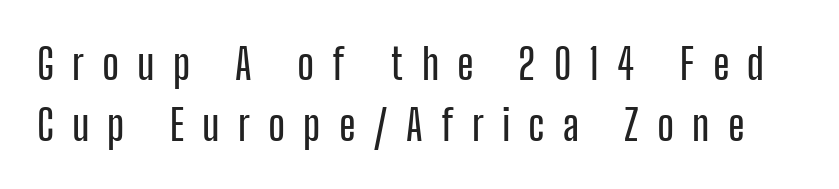
Only glyphs here, with clear space below each row. The line-height multiplier appears to be the usual default. Type style note: lacks serifs. Is this a fixed-width face? No — the glyphs have proportional, varying widths.
